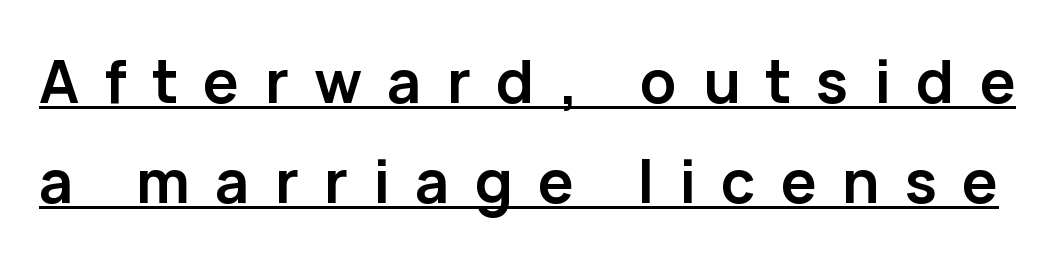
The image shows 60 px semibold sans-serif type, upright; set normal line spacing (1.67x), unusually wide letter spacing (+0.42 em), underlined; low stroke contrast and a medium x-height.
